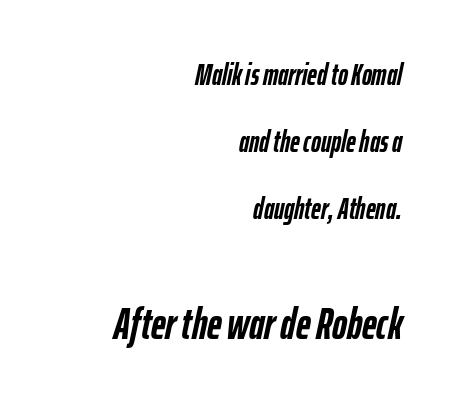
Rows of type keep a wide berth in the vertical direction. The following chunk of copy outweighs the initial chunk in type size. Every letter is thick-stroked: bold, no question. The line texture is even and compact thanks to regular tracking. The zone under the glyphs is completely vacant.
